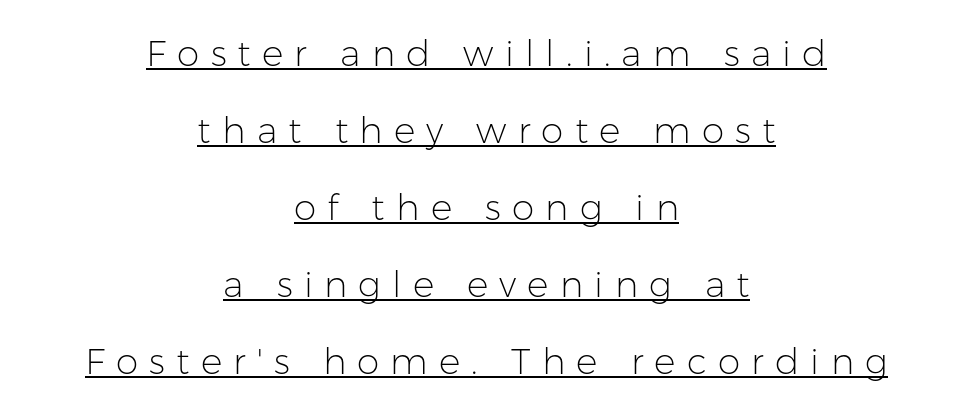
The image shows 36 px light sans-serif type, upright; set centered, loose line spacing (2.14x), unusually wide letter spacing (+0.31 em), underlined; low stroke contrast and a medium x-height.
